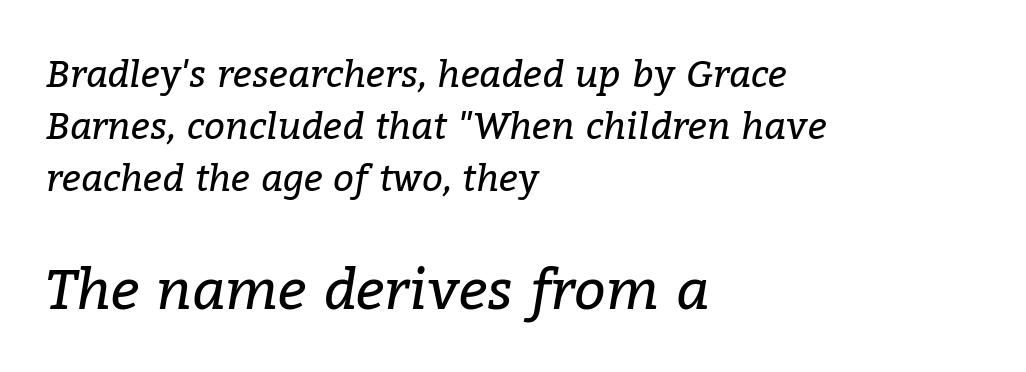
Q: Is the text bold? A: No.
Q: Is the text italic (slanted)? A: Yes, it leans right by about 9 degrees.
Q: Is the typeface a serif or a sans-serif typeface? A: Serif.
Q: Is the text underlined? A: No.
Q: How is the paragraph aligned? A: Left-aligned.
Q: Is the spacing between letters normal or unusually wide? A: Normal.
Q: Is the spacing between lines tight, normal or loose? A: Normal.
Q: Which block of text is set in a larger size, the first (top) or the second (bottom)? A: The second (bottom) one.
Q: Width (condensed, normal, or wide)? A: Normal.
Q: Stroke contrast? A: Low.
Q: x-height? A: Medium.
Q: Monospaced? A: No.
